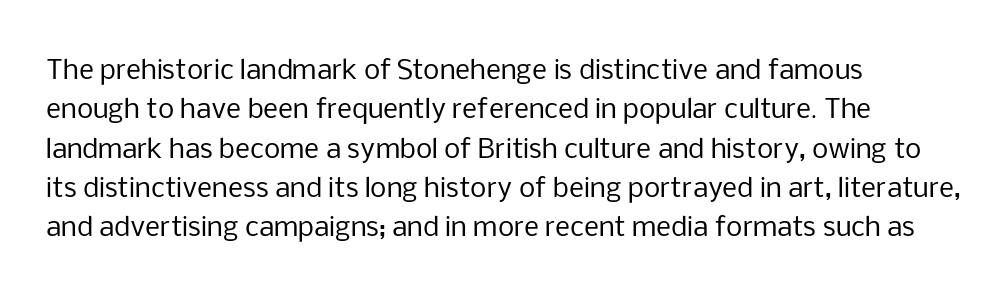
The image shows 26 px text type, upright; set left-aligned, normal line spacing (1.51x), normal letter spacing, not underlined.
